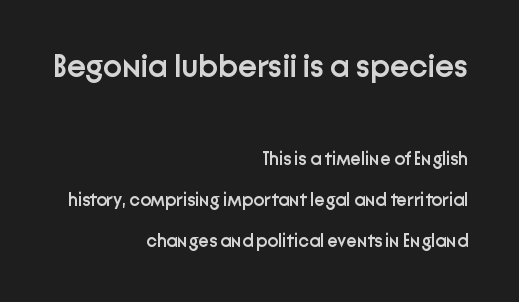
Stroke thickness is moderately raised; the sample reads as semibold. The letters advance in unequal steps, a hallmark of proportional type. Just letters on the line, the space beneath them empty. Characters follow at the spacing the type designer built in.
